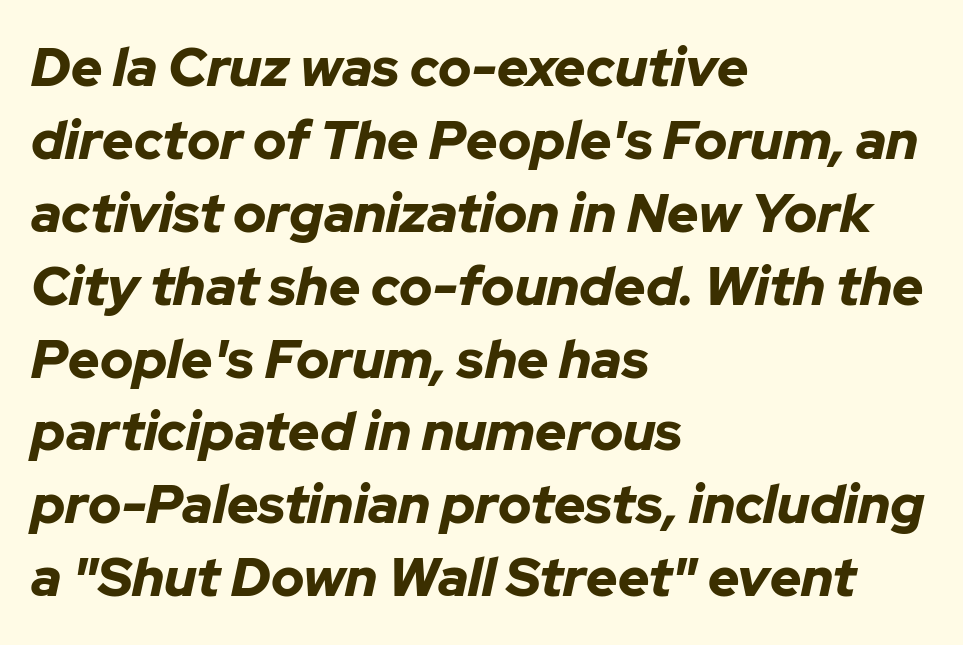
The image shows 54 px bold type, italic (leaning right); set left-aligned, normal line spacing (1.35x), normal letter spacing, not underlined; low stroke contrast and a medium x-height.
